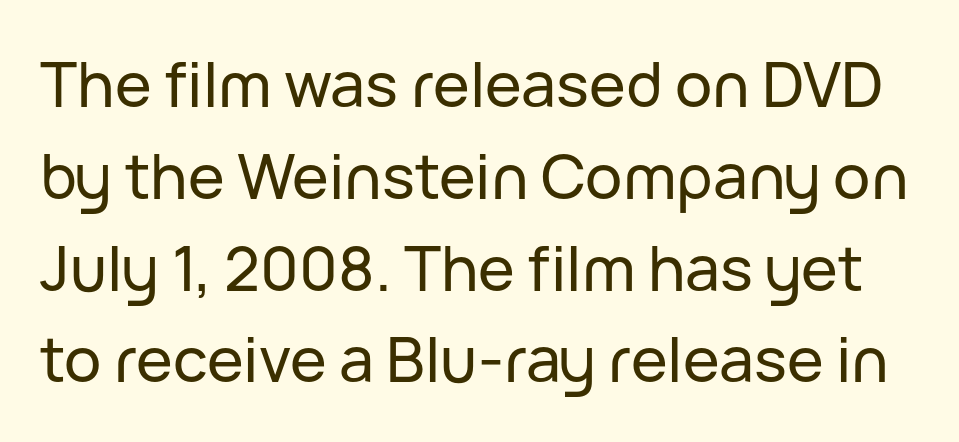
Q: Is the text italic (slanted)? A: No, it is upright.
Q: Is the typeface a serif or a sans-serif typeface? A: Sans-serif.
Q: Is the text underlined? A: No.
Q: Is the spacing between letters normal or unusually wide? A: Normal.
Q: Is the spacing between lines tight, normal or loose? A: Normal.
Q: Width (condensed, normal, or wide)? A: Normal.
Q: Stroke contrast? A: Low.
Q: x-height? A: Medium.
Q: Monospaced? A: No.
